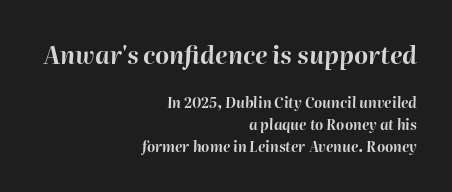
If you drew a line through each stem, it would be angled. Characters follow at the spacing the type designer built in. The words here are not underlined. The typesetter chose a ragged-left arrangement here. Vertically, the passage feels balanced, rows spaced as you'd expect. I'd describe the lettering as bold — thick and assertive.
